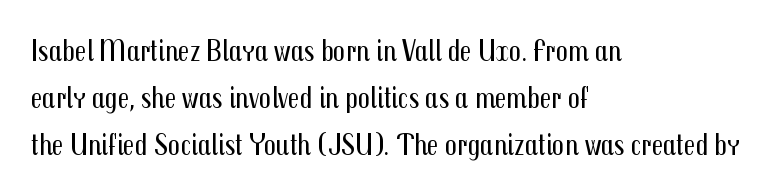
The image shows 30 px regular-weight, condensed sans-serif type, upright; set left-aligned, normal line spacing (1.56x), normal letter spacing, not underlined; medium stroke contrast and a medium x-height.
